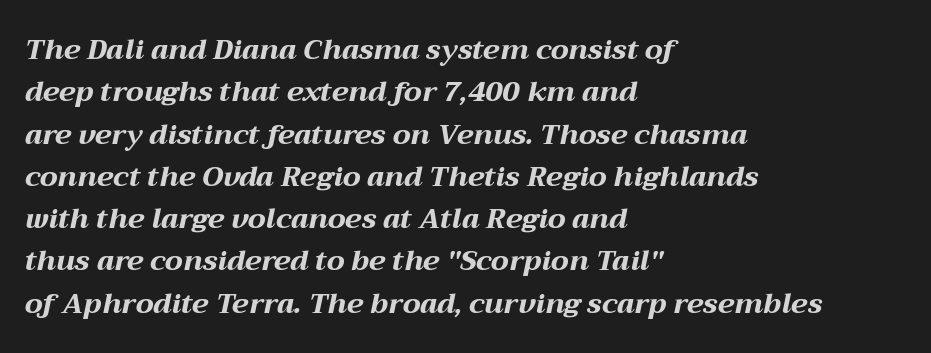
The image shows 28 px bold, wide type, italic (leaning right); set left-aligned, normal line spacing (1.51x), normal letter spacing, not underlined; medium stroke contrast and a medium x-height.
